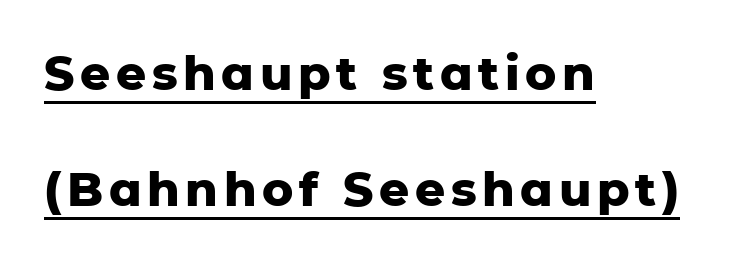
{"serif": "no", "italic": "no", "bold": "yes", "weight": "heavy", "width": "normal", "stroke_contrast": "low", "x_height": "medium", "monospaced": "no", "underline": "yes", "align": "left", "line_spacing": "loose", "line_spacing_ratio": 2.47, "glyph_px": 47}
